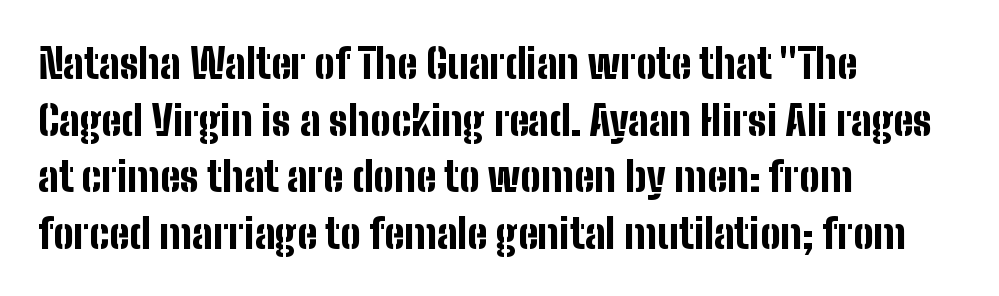
The image shows 41 px bold, condensed sans-serif type, upright; set left-aligned, normal line spacing (1.38x), normal letter spacing, not underlined; low stroke contrast and a medium x-height.
